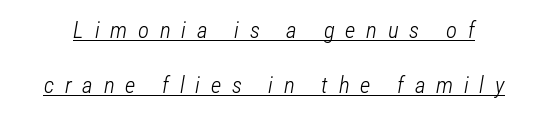
Q: Is the text bold? A: No.
Q: Is the text italic (slanted)? A: Yes, it leans right by about 12 degrees.
Q: Is the text underlined? A: Yes.
Q: Is the spacing between letters normal or unusually wide? A: Unusually wide.
Q: Is the spacing between lines tight, normal or loose? A: Loose.
